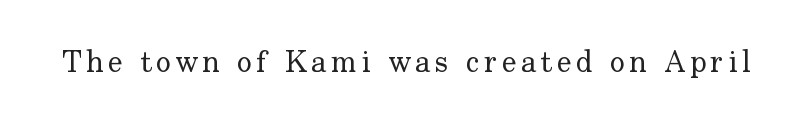
The font family rendered here belongs to the serif group. The weight tops out at a normal text grade. The letters advance in unequal steps, a hallmark of proportional type. Descenders hang freely into open space.
